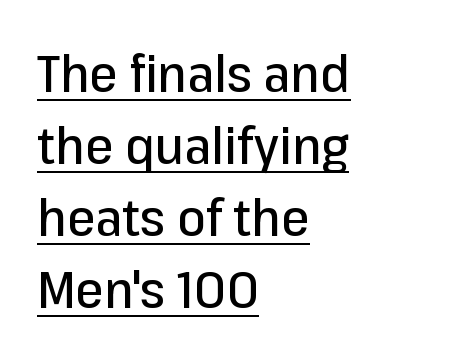
The image shows 51 px sans-serif type, upright; set left-aligned, normal line spacing (1.41x), normal letter spacing, underlined; low stroke contrast and a medium x-height.
